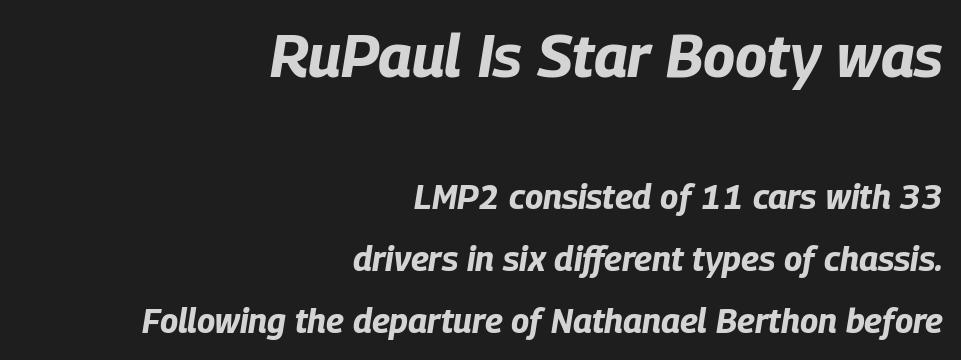
The face used here has a pronounced slope to its letters. No word sits above an underline. The letterforms sit shoulder to shoulder at normal distance. Is this a fixed-width face? No — the glyphs have proportional, varying widths. What weight is shown? A full bold with thick strokes.
